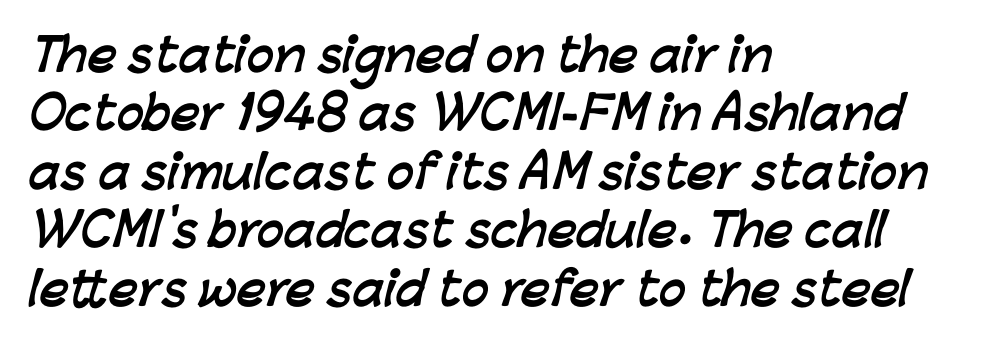
{"serif": "no", "bold": "yes", "weight": "semibold", "width": "normal", "stroke_contrast": "low", "x_height": "medium", "monospaced": "no", "underline": "no", "align": "left", "line_spacing": "normal", "line_spacing_ratio": 1.3, "letter_spacing": "normal", "letter_spacing_em": 0.0, "glyph_px": 45}
